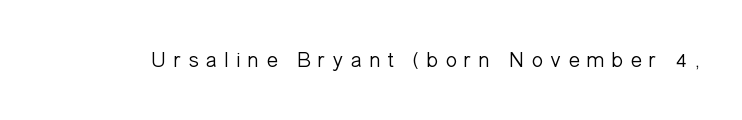
Q: Is the text bold? A: No.
Q: Is the text italic (slanted)? A: No, it is upright.
Q: Is the text underlined? A: No.
Q: Is the spacing between letters normal or unusually wide? A: Unusually wide.
